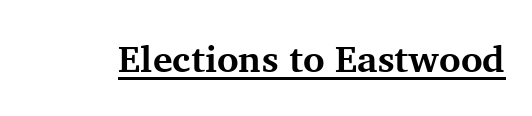
Q: Is the text bold? A: Yes.
Q: Is the text italic (slanted)? A: No, it is upright.
Q: Is the typeface a serif or a sans-serif typeface? A: Serif.
Q: Is the text underlined? A: Yes.
Q: Is the spacing between letters normal or unusually wide? A: Normal.
Q: Width (condensed, normal, or wide)? A: Normal.
Q: Stroke contrast? A: Medium.
Q: x-height? A: Medium.
Q: Monospaced? A: No.
